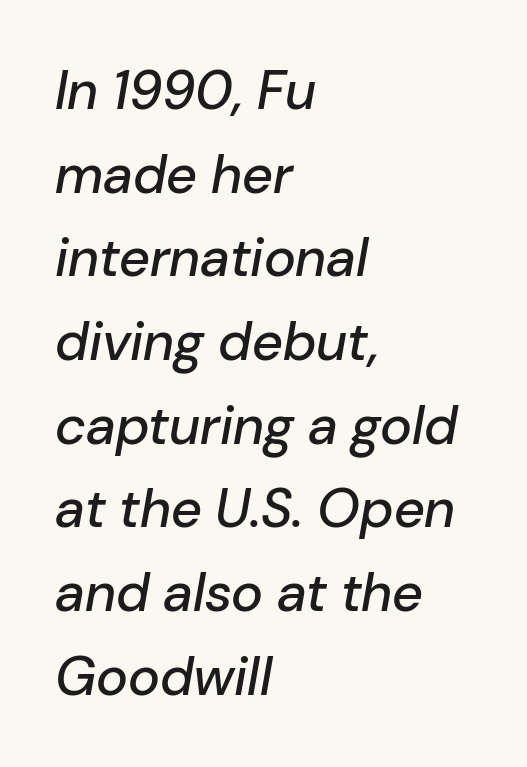
The image shows 54 px text type, italic (leaning right); set left-aligned, normal line spacing (1.55x), normal letter spacing, not underlined; low stroke contrast and a medium x-height.
